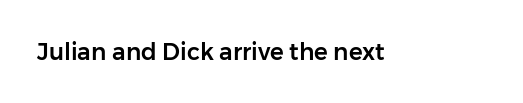
The image shows 23 px text type, upright; set normal letter spacing, not underlined.
